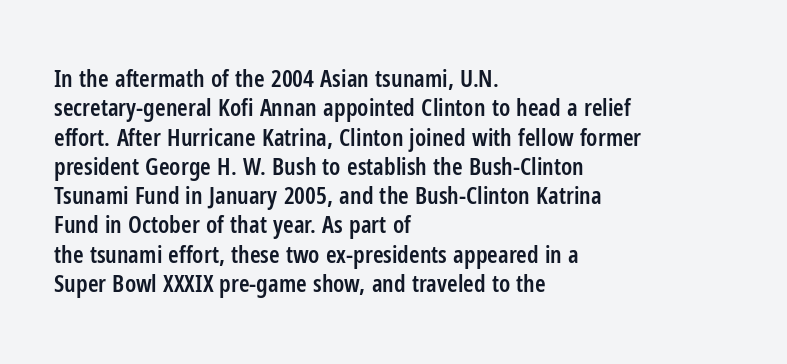
Q: Is the text bold? A: Semi-bold.
Q: Is the text italic (slanted)? A: No, it is upright.
Q: Is the text underlined? A: No.
Q: How is the paragraph aligned? A: Left-aligned.
Q: Is the spacing between letters normal or unusually wide? A: Normal.
